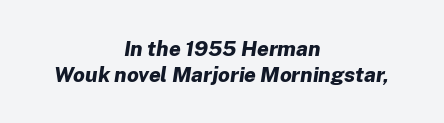
The lines in this sample share a center point and differ in where they start and stop. Rendered with sloped, italic letterforms. Heavy, bold letterforms. Any mark beneath the type? The region is blank. Here the glyphs are tracked normally, forming tight word shapes.
